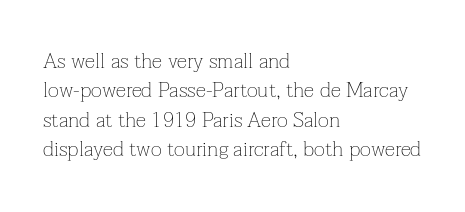
The image shows 21 px text type, upright; set left-aligned, normal line spacing (1.4x), normal letter spacing, not underlined.
